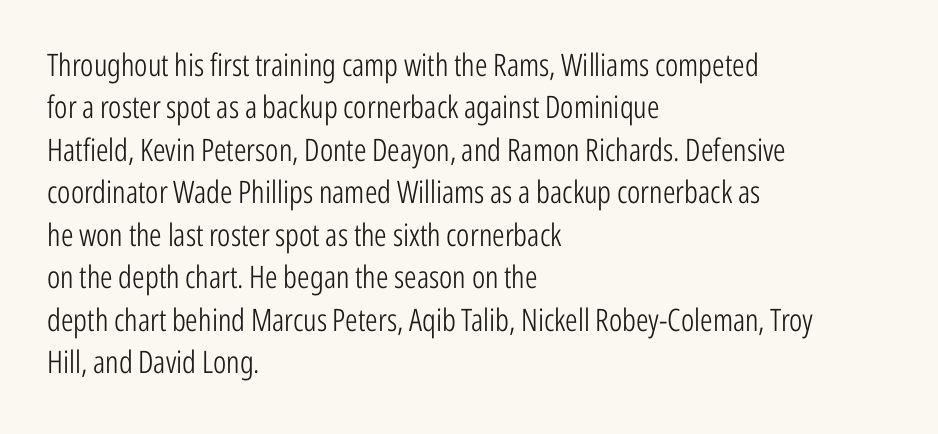
Honestly, there is no underline to notice here at all. Horizontal alignment here is leftward, the default for most running prose. These lines were composed using upright roman letters. This reads as an unemphasized weight, regular at the heaviest. The rendering uses natural spacing where letterforms have individual widths.
